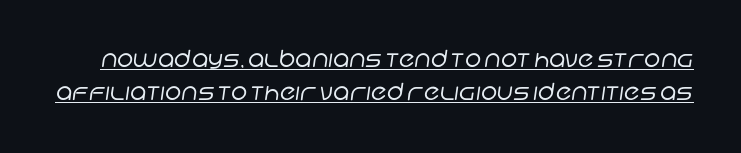
Underlining? Definitely there. Honestly, the letter spacing is just normal — you wouldn't notice it. Letters have the restrained weight of plain body copy at most. The vertical gap from one line to the next is medium.
